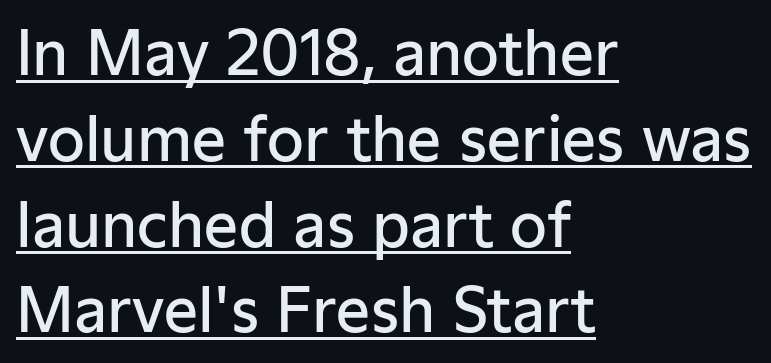
Q: Is the text bold? A: Semi-bold.
Q: Is the text italic (slanted)? A: No, it is upright.
Q: Is the typeface a serif or a sans-serif typeface? A: Sans-serif.
Q: Is the text underlined? A: Yes.
Q: How is the paragraph aligned? A: Left-aligned.
Q: Is the spacing between letters normal or unusually wide? A: Normal.
Q: Is the spacing between lines tight, normal or loose? A: Normal.
Q: Width (condensed, normal, or wide)? A: Normal.
Q: Stroke contrast? A: Low.
Q: x-height? A: Medium.
Q: Monospaced? A: No.
